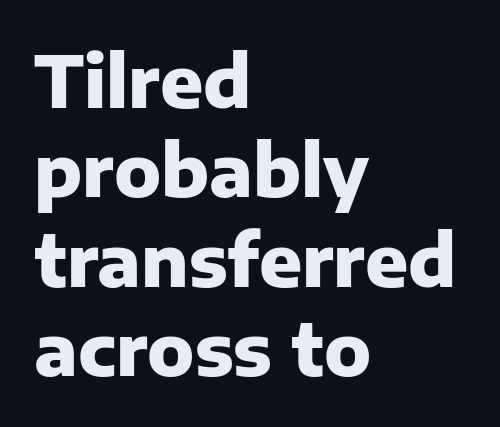
Q: Is the text bold? A: Yes.
Q: Is the text italic (slanted)? A: No, it is upright.
Q: Is the typeface a serif or a sans-serif typeface? A: Sans-serif.
Q: Is the text underlined? A: No.
Q: How is the paragraph aligned? A: Left-aligned.
Q: Is the spacing between letters normal or unusually wide? A: Normal.
Q: Is the spacing between lines tight, normal or loose? A: Normal.
Q: Width (condensed, normal, or wide)? A: Normal.
Q: Stroke contrast? A: Low.
Q: x-height? A: Medium.
Q: Monospaced? A: No.
